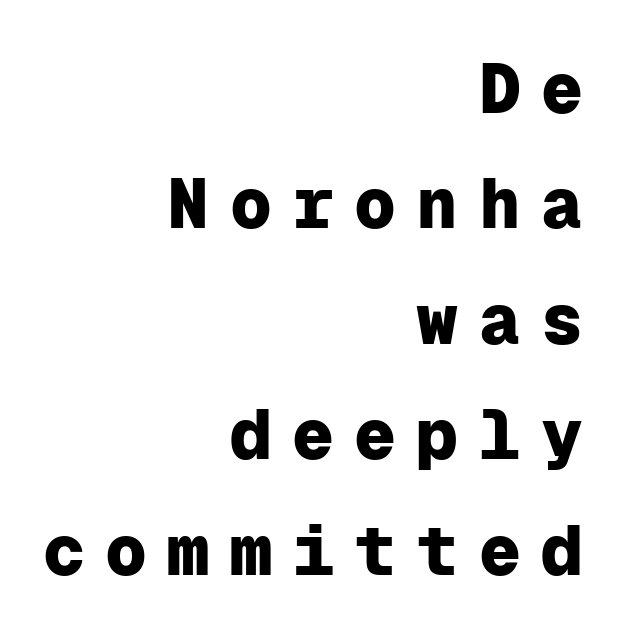
Students, note that the glyphs here are deliberately spaced far apart. The letters march in equal steps, a hallmark of fixed-pitch type. Strong, thick strokes mark this as bold type. Every stem runs plumb, perpendicular to the baseline. The text was rendered using a sans face with plain stroke endings.
